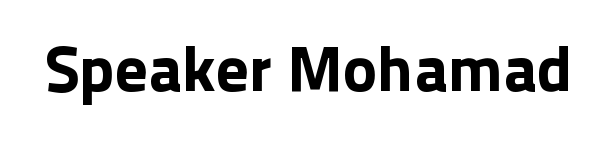
{"serif": "no", "italic": "no", "width": "normal", "stroke_contrast": "low", "x_height": "medium", "monospaced": "no", "underline": "no", "letter_spacing": "normal", "letter_spacing_em": 0.0, "glyph_px": 65}
